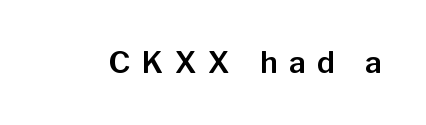
The image shows 30 px sans-serif type, upright; set unusually wide letter spacing (+0.39 em), not underlined; low stroke contrast and a medium x-height.
